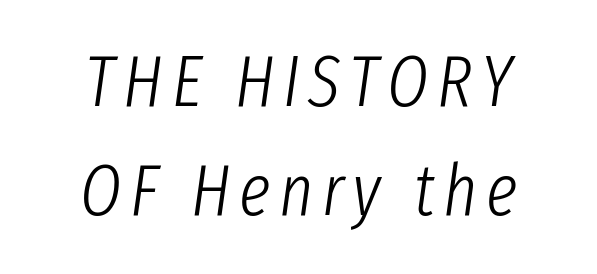
{"italic": "yes", "lean": "right", "slant_degrees": 8, "bold": "no", "weight": "light", "width": "condensed", "stroke_contrast": "low", "x_height": "medium", "monospaced": "no", "underline": "no", "align": "center", "line_spacing": "normal", "line_spacing_ratio": 1.52, "glyph_px": 72}
